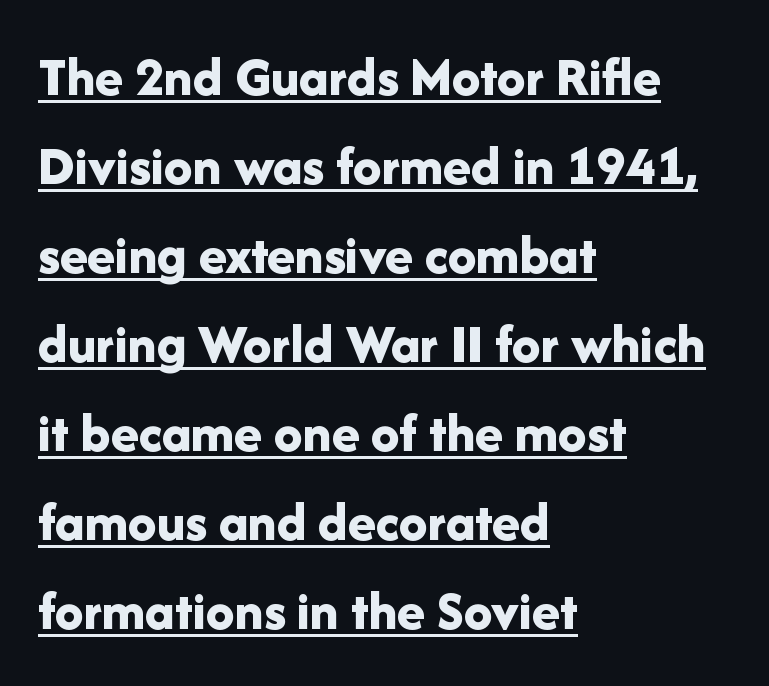
The image shows 57 px bold sans-serif type, upright; set left-aligned, normal line spacing (1.56x), normal letter spacing, underlined; low stroke contrast and a medium x-height.
